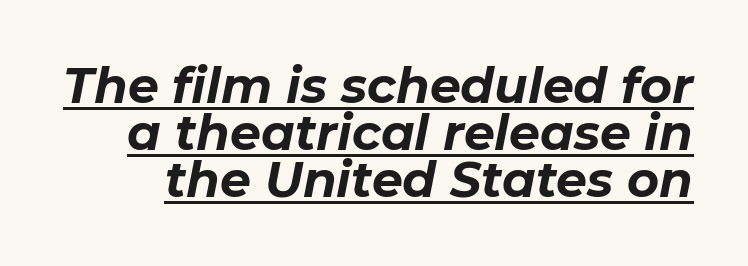
{"italic": "yes", "lean": "right", "slant_degrees": 11, "bold": "yes", "weight": "bold", "width": "normal", "stroke_contrast": "low", "x_height": "medium", "monospaced": "no", "underline": "yes", "line_spacing": "tight", "line_spacing_ratio": 0.96, "letter_spacing": "normal", "letter_spacing_em": 0.0, "glyph_px": 49}
